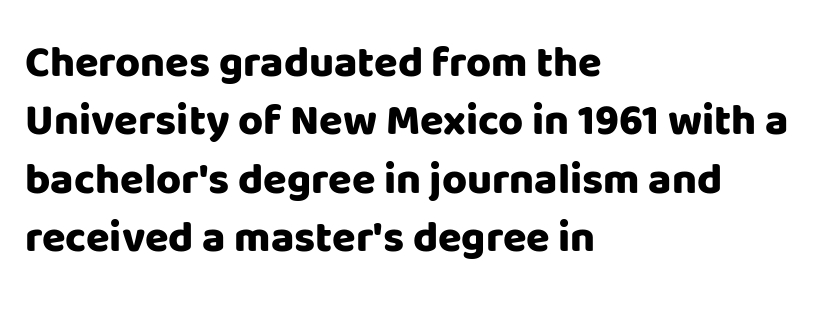
The image shows 43 px heavy sans-serif type, upright; set left-aligned, normal line spacing (1.36x), normal letter spacing, not underlined; low stroke contrast and a large x-height.
